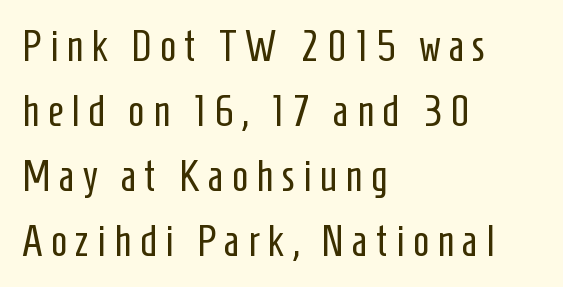
{"serif": "no", "italic": "no", "bold": "no", "weight": "regular", "width": "condensed", "stroke_contrast": "low", "x_height": "medium", "monospaced": "no", "underline": "no", "align": "left", "line_spacing": "normal", "line_spacing_ratio": 1.51, "glyph_px": 43}
